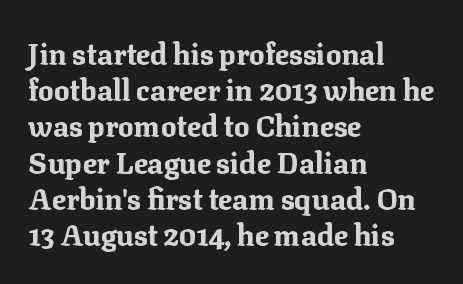
{"serif": "yes", "italic": "no", "bold": "yes", "weight": "bold", "width": "normal", "stroke_contrast": "medium", "x_height": "medium", "monospaced": "no", "underline": "no", "align": "left", "line_spacing": "normal", "line_spacing_ratio": 1.25, "letter_spacing": "normal", "letter_spacing_em": 0.0, "glyph_px": 29}
